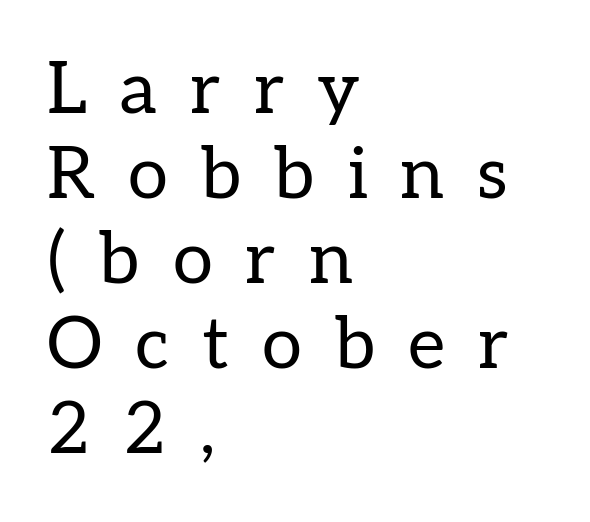
The type is letterspaced generously, with wide tracking. Horizontally, the lines are justified to the leading edge only. Little horizontal feet cap the strokes, marking this as serif type. Each letter keeps its own natural width here, so spacing adapts to shape.
